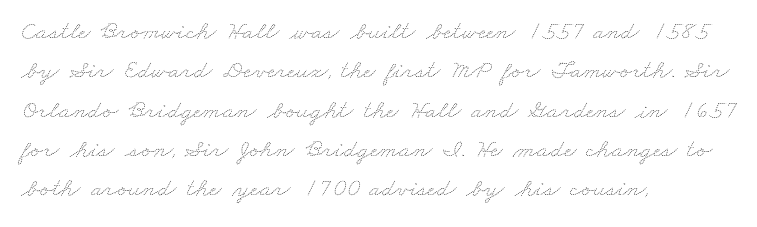
Q: Is the text bold? A: No.
Q: Is the text underlined? A: No.
Q: How is the paragraph aligned? A: Left-aligned.
Q: Is the spacing between letters normal or unusually wide? A: Normal.
Q: Is the spacing between lines tight, normal or loose? A: Normal.
